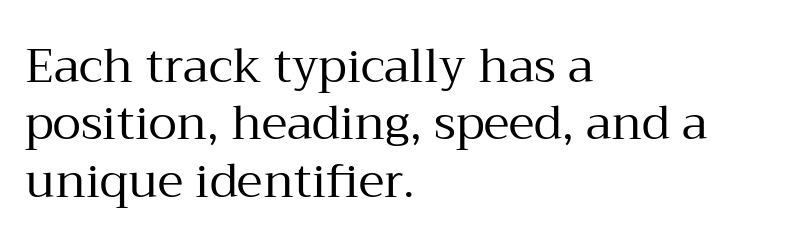
{"serif": "yes", "italic": "no", "bold": "no", "weight": "regular", "width": "normal", "stroke_contrast": "medium", "x_height": "medium", "monospaced": "no", "underline": "no", "align": "left", "line_spacing_ratio": 1.22, "letter_spacing": "normal", "letter_spacing_em": 0.0, "glyph_px": 47}
